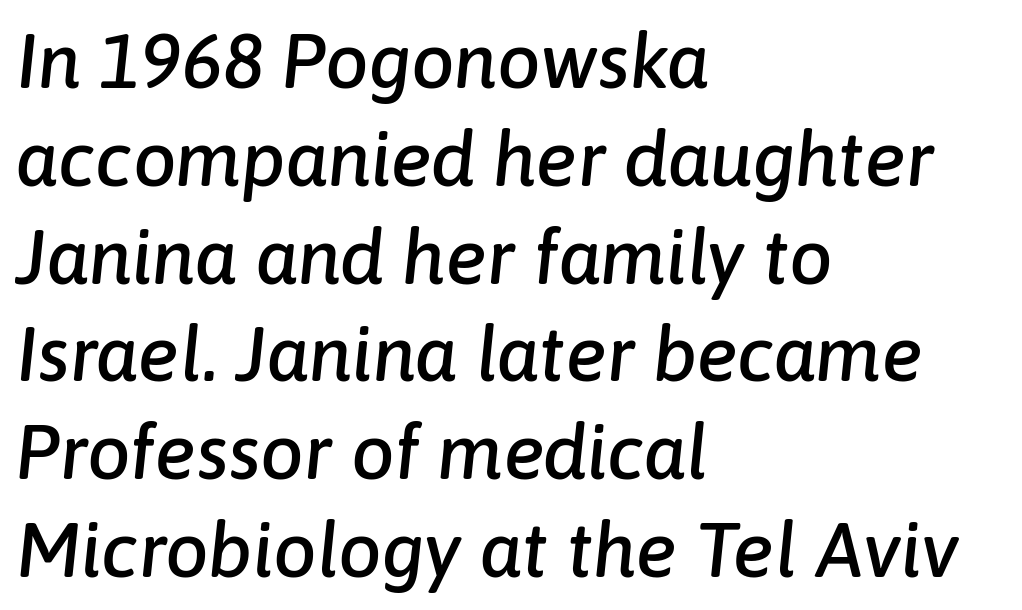
The rendering uses natural spacing where letterforms have individual widths. Each row of text sits above clean, open space. This rendering uses left alignment, leaving the right contour irregular. These lines were composed using italics. What stands out about the letter spacing? Nothing — it is the standard amount.
